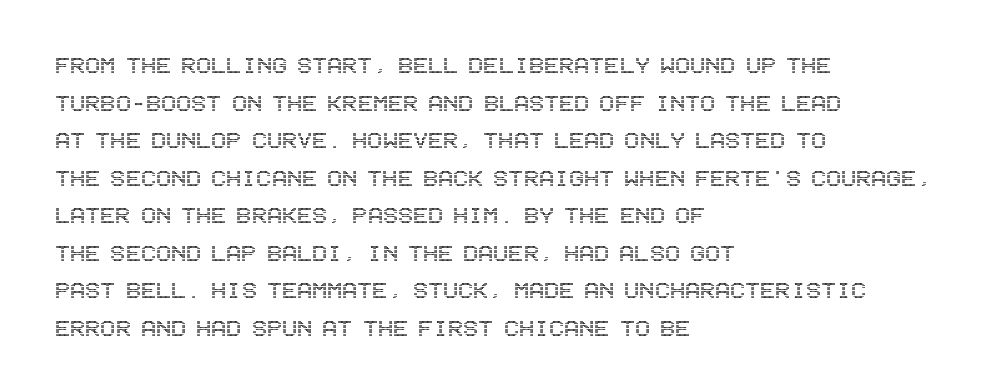
{"italic": "no", "width": "condensed", "x_height": "large", "underline": "no", "align": "left", "line_spacing": "normal", "line_spacing_ratio": 1.34, "letter_spacing": "normal", "letter_spacing_em": 0.0, "glyph_px": 28}
